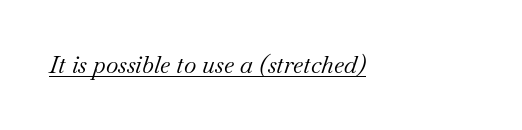
Slanted lettering throughout. Here the glyphs are tracked normally, forming tight word shapes. These lines are set flush left with a ragged right edge. What decoration does the sample have? An underline. Stroke mass is kept to a normal reading level or below.
